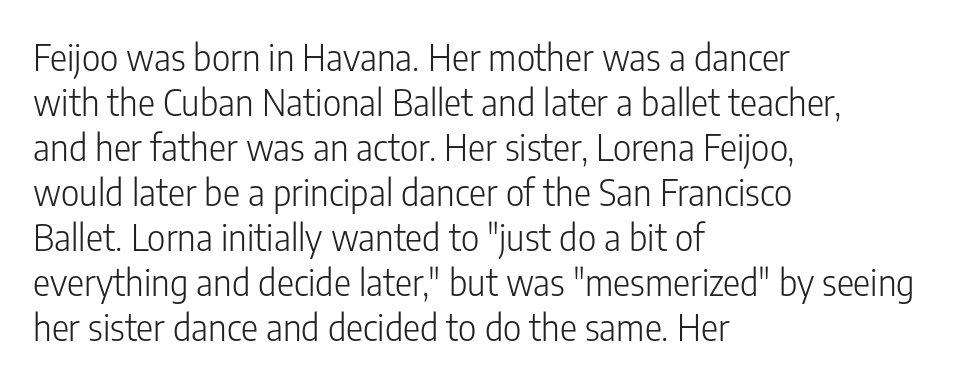
{"serif": "no", "italic": "no", "bold": "no", "weight": "light", "width": "condensed", "stroke_contrast": "low", "x_height": "medium", "monospaced": "no", "underline": "no", "align": "left", "line_spacing": "normal", "line_spacing_ratio": 1.25, "letter_spacing": "normal", "letter_spacing_em": 0.0, "glyph_px": 36}
